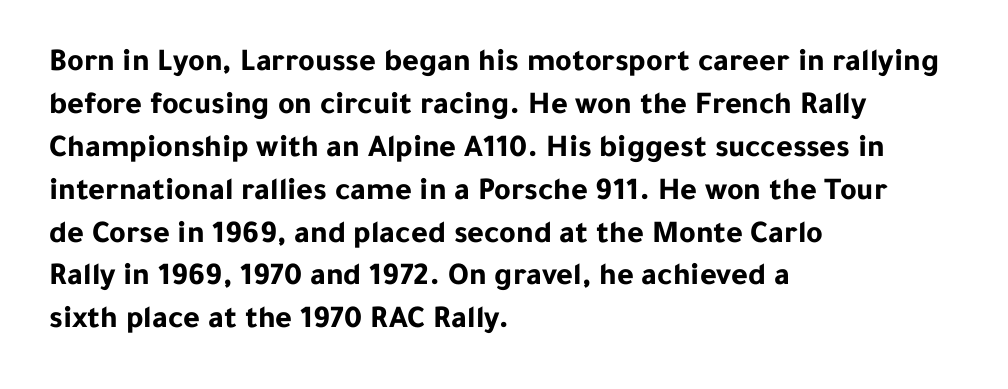
{"serif": "no", "italic": "no", "bold": "yes", "weight": "bold", "width": "normal", "stroke_contrast": "low", "x_height": "medium", "monospaced": "no", "underline": "no", "align": "left", "line_spacing": "normal", "line_spacing_ratio": 1.34, "letter_spacing": "normal", "letter_spacing_em": 0.0, "glyph_px": 32}
